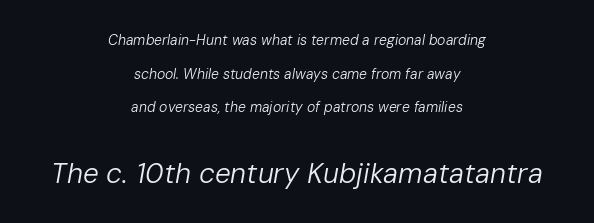
{"italic": "yes", "lean": "right", "slant_degrees": 10, "bold": "no", "weight": "regular", "width": "normal", "stroke_contrast": "low", "x_height": "medium", "monospaced": "no", "underline": "no", "align": "center", "line_spacing": "loose", "line_spacing_ratio": 2.41, "letter_spacing": "normal", "letter_spacing_em": 0.0, "larger_block": "second", "size_ratio": 2.0, "glyph_px": 28}
